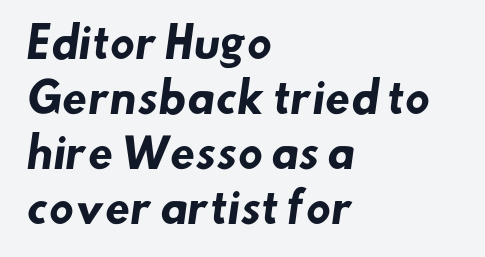
Leading: standard. Only glyphs here, with clear space below each row. The lines are quadded left. The type is set solid horizontally, with unmodified tracking. These lines are rendered in a variable-pitch font. A full-strength bold gives these letters their thick strokes.
